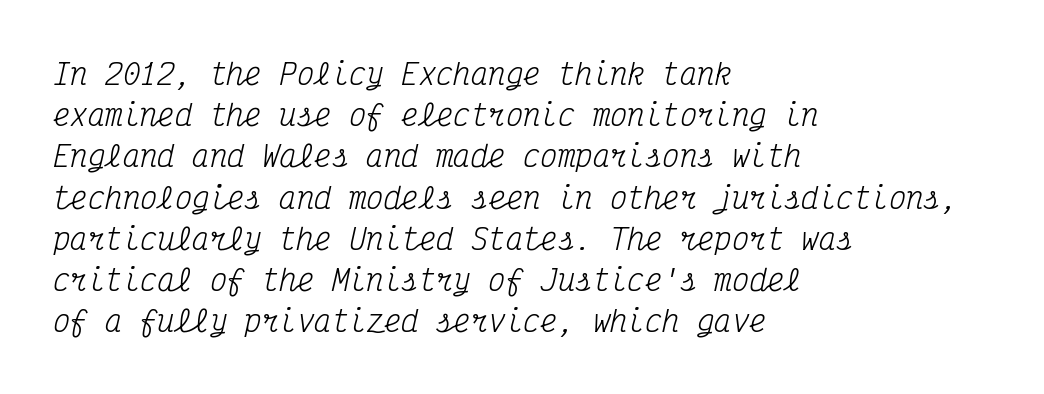
{"serif": "yes", "italic": "yes", "lean": "right", "slant_degrees": 12, "bold": "no", "weight": "regular", "width": "condensed", "stroke_contrast": "medium", "x_height": "medium", "monospaced": "yes", "underline": "no", "align": "left", "line_spacing": "normal", "line_spacing_ratio": 1.42, "letter_spacing": "normal", "letter_spacing_em": 0.0, "glyph_px": 29}
